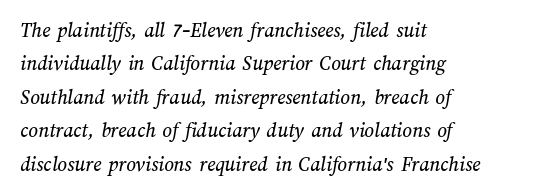
{"underline": "no", "align": "left", "line_spacing": "normal", "line_spacing_ratio": 1.59, "letter_spacing": "normal", "letter_spacing_em": 0.0, "glyph_px": 21}
